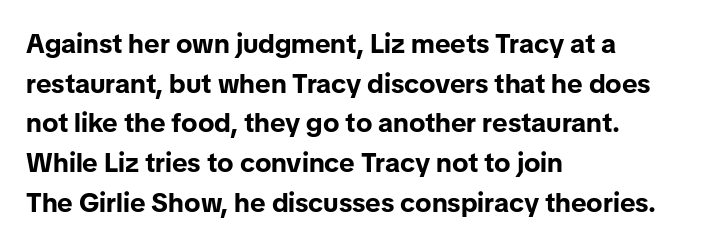
Q: Is the text bold? A: Yes.
Q: Is the text italic (slanted)? A: No, it is upright.
Q: Is the text underlined? A: No.
Q: How is the paragraph aligned? A: Left-aligned.
Q: Is the spacing between letters normal or unusually wide? A: Normal.
Q: Is the spacing between lines tight, normal or loose? A: Normal.
